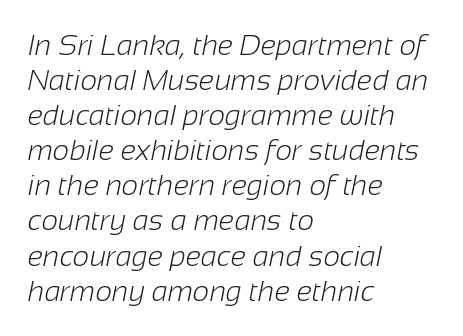
{"serif": "no", "bold": "no", "weight": "light", "width": "normal", "stroke_contrast": "low", "x_height": "medium", "monospaced": "no", "underline": "no", "align": "left", "line_spacing_ratio": 1.21, "letter_spacing": "normal", "letter_spacing_em": 0.0, "glyph_px": 29}
